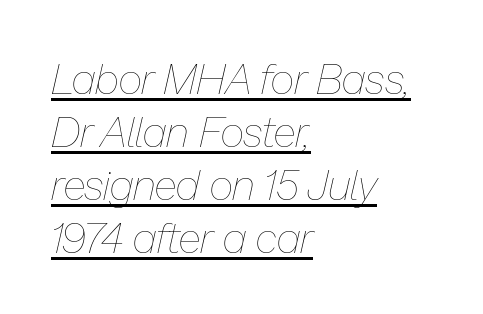
Tracking value appears to be zero — textbook default spacing. Vertically, the passage feels balanced, rows spaced as you'd expect. The font is comparable to plain body text, perhaps lighter. Beneath each row of characters lies a ruled line. The rendering anchors every line to the left-hand side.
